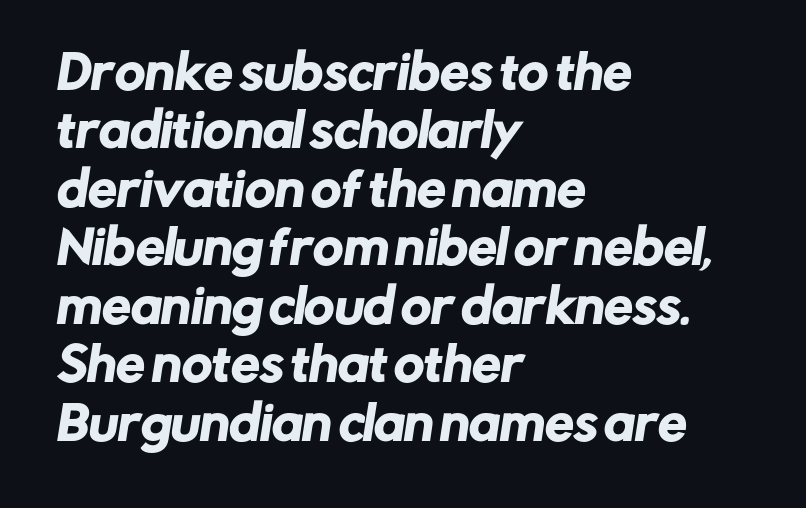
Q: Is the typeface a serif or a sans-serif typeface? A: Sans-serif.
Q: Is the text underlined? A: No.
Q: How is the paragraph aligned? A: Left-aligned.
Q: Is the spacing between letters normal or unusually wide? A: Normal.
Q: Is the spacing between lines tight, normal or loose? A: Normal.
Q: Width (condensed, normal, or wide)? A: Normal.
Q: Stroke contrast? A: Low.
Q: x-height? A: Medium.
Q: Monospaced? A: No.
